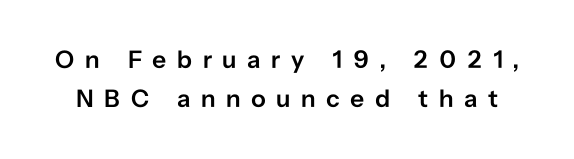
{"italic": "no", "bold": "semi", "underline": "no", "line_spacing": "normal", "line_spacing_ratio": 1.55, "letter_spacing": "wide", "letter_spacing_em": 0.42, "glyph_px": 25}
